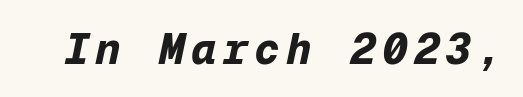
The image shows 43 px bold type, italic (leaning right), monospaced; set not underlined; low stroke contrast and a medium x-height.
